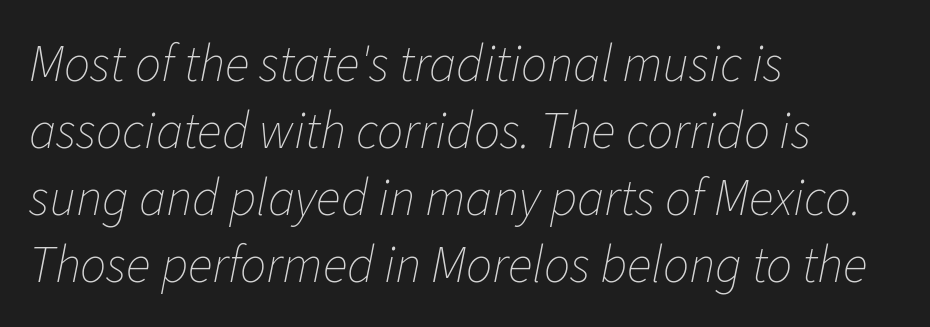
Typeset ragged right — the left edge is the straight one. The passage shown has conventional tracking throughout. Students, observe: this is what conventionally led text looks like. The face used here is proportionally spaced, like ordinary book or web type. Descenders are the only things crossing below the line.
